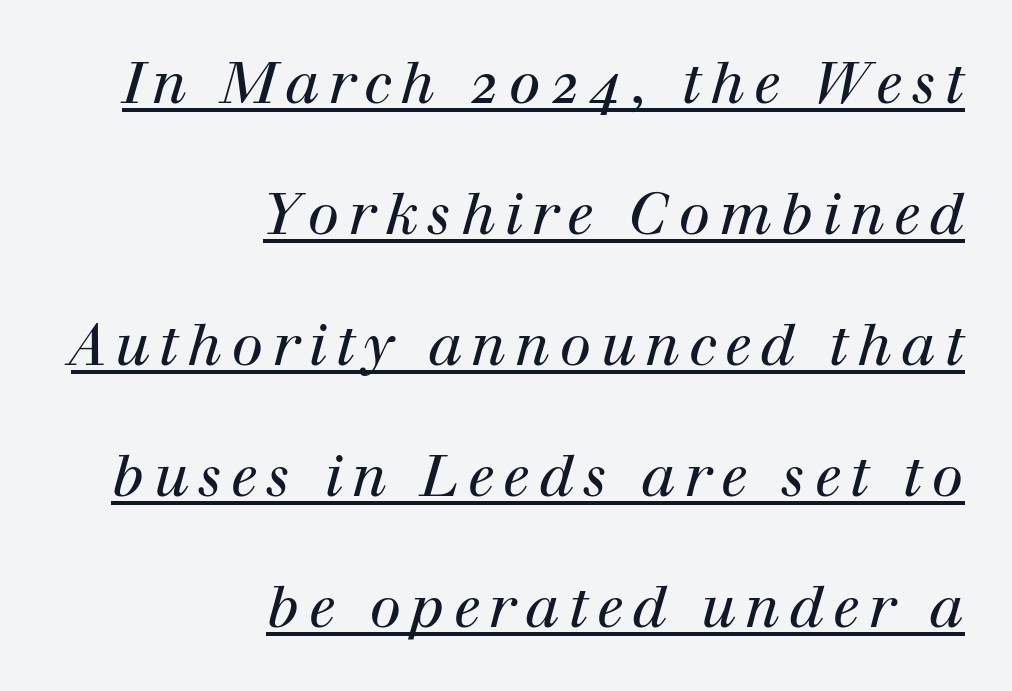
{"serif": "yes", "italic": "yes", "lean": "right", "slant_degrees": 12, "bold": "no", "weight": "regular", "width": "normal", "stroke_contrast": "high", "x_height": "medium", "monospaced": "no", "underline": "yes", "align": "right", "line_spacing": "loose", "line_spacing_ratio": 2.3, "glyph_px": 57}
